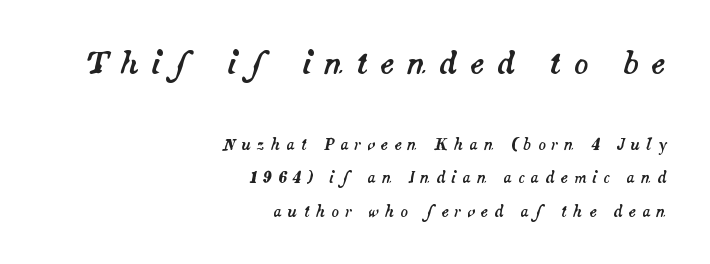
Q: Is the text italic (slanted)? A: Yes, it leans right by about 14 degrees.
Q: Is the text underlined? A: No.
Q: How is the paragraph aligned? A: Right-aligned.
Q: Is the spacing between letters normal or unusually wide? A: Unusually wide.
Q: Is the spacing between lines tight, normal or loose? A: Loose.
Q: Which block of text is set in a larger size, the first (top) or the second (bottom)? A: The first (top) one.
Q: Width (condensed, normal, or wide)? A: Normal.
Q: Stroke contrast? A: Medium.
Q: x-height? A: Small.
Q: Monospaced? A: No.
